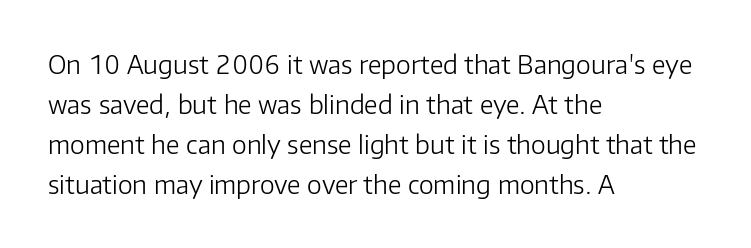
The image shows 25 px text type, upright; set left-aligned, normal line spacing (1.6x), normal letter spacing, not underlined.
